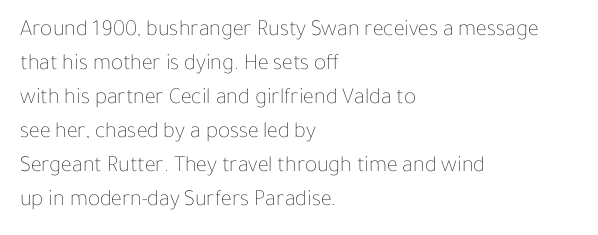
{"italic": "no", "bold": "no", "underline": "no", "align": "left", "line_spacing": "normal", "line_spacing_ratio": 1.48, "letter_spacing": "normal", "letter_spacing_em": 0.0, "glyph_px": 23}
